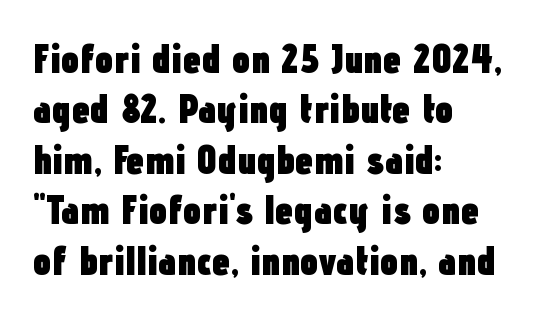
Q: Is the text bold? A: Yes.
Q: Is the text italic (slanted)? A: No, it is upright.
Q: Is the typeface a serif or a sans-serif typeface? A: Sans-serif.
Q: Is the text underlined? A: No.
Q: How is the paragraph aligned? A: Left-aligned.
Q: Is the spacing between letters normal or unusually wide? A: Normal.
Q: Width (condensed, normal, or wide)? A: Condensed.
Q: Stroke contrast? A: Low.
Q: x-height? A: Medium.
Q: Monospaced? A: No.
